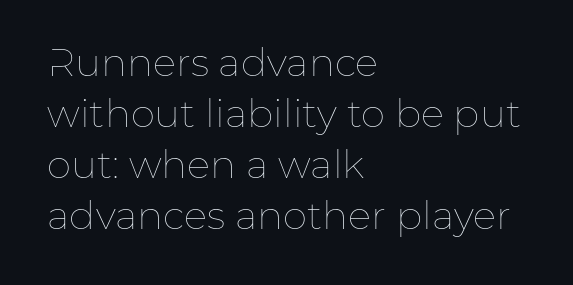
Q: Is the text bold? A: No.
Q: Is the text italic (slanted)? A: No, it is upright.
Q: Is the text underlined? A: No.
Q: How is the paragraph aligned? A: Left-aligned.
Q: Is the spacing between letters normal or unusually wide? A: Normal.
Q: Is the spacing between lines tight, normal or loose? A: Normal.
Q: Width (condensed, normal, or wide)? A: Normal.
Q: Stroke contrast? A: Low.
Q: x-height? A: Medium.
Q: Monospaced? A: No.
